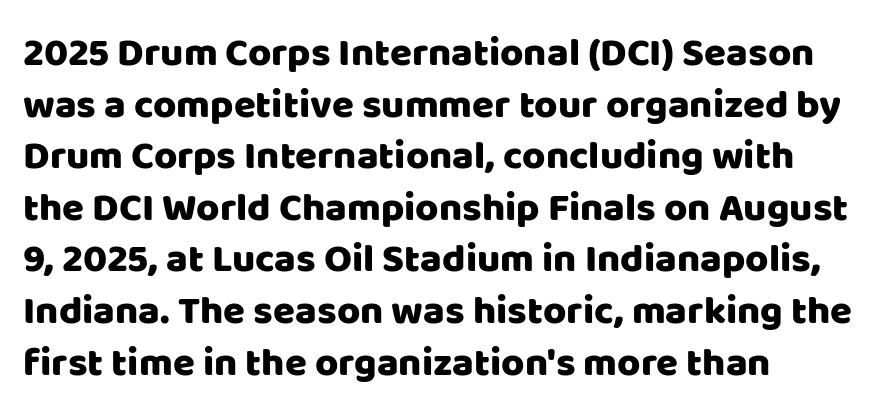
Q: Is the text italic (slanted)? A: No, it is upright.
Q: Is the typeface a serif or a sans-serif typeface? A: Sans-serif.
Q: Is the text underlined? A: No.
Q: How is the paragraph aligned? A: Left-aligned.
Q: Is the spacing between letters normal or unusually wide? A: Normal.
Q: Is the spacing between lines tight, normal or loose? A: Normal.
Q: Width (condensed, normal, or wide)? A: Normal.
Q: Stroke contrast? A: Low.
Q: x-height? A: Large.
Q: Monospaced? A: No.
